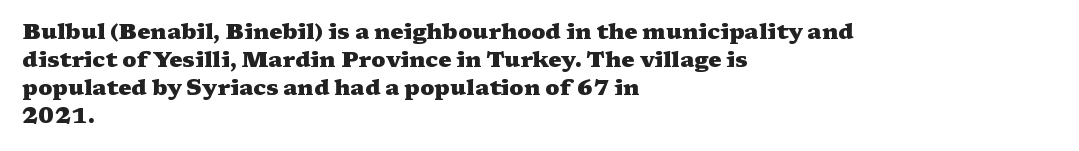
The image shows 22 px bold type, upright; set left-aligned, normal line spacing (1.27x), normal letter spacing, not underlined.
